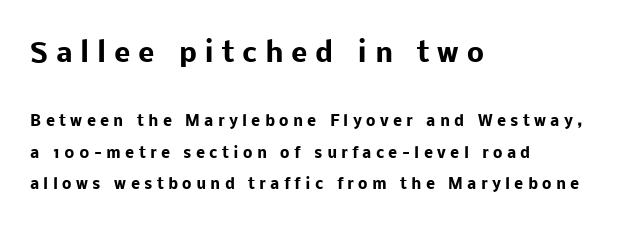
Q: Is the text bold? A: Yes.
Q: Is the text italic (slanted)? A: No, it is upright.
Q: Is the text underlined? A: No.
Q: How is the paragraph aligned? A: Left-aligned.
Q: Is the spacing between letters normal or unusually wide? A: Unusually wide.
Q: Is the spacing between lines tight, normal or loose? A: Loose.
Q: Which block of text is set in a larger size, the first (top) or the second (bottom)? A: The first (top) one.
